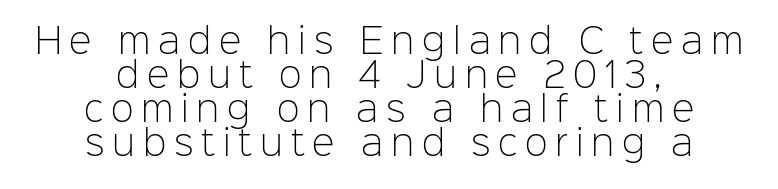
Q: Is the text bold? A: No.
Q: Is the text italic (slanted)? A: No, it is upright.
Q: Is the typeface a serif or a sans-serif typeface? A: Sans-serif.
Q: Is the text underlined? A: No.
Q: How is the paragraph aligned? A: Centered.
Q: Is the spacing between letters normal or unusually wide? A: Unusually wide.
Q: Is the spacing between lines tight, normal or loose? A: Tight.
Q: Width (condensed, normal, or wide)? A: Normal.
Q: Stroke contrast? A: Low.
Q: x-height? A: Medium.
Q: Monospaced? A: No.
